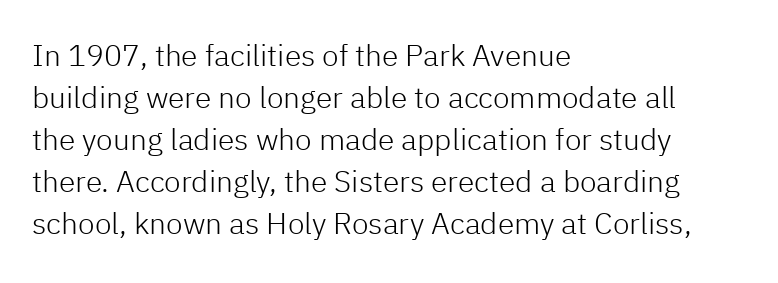
The rendering anchors every line to the left-hand side. The font sits on the lighter half of the weight spectrum, regular included. To sum up the face: it is a sans, with no serifs. Words appear dense and cohesive because spacing is normal. Designer's note — italics off, roman on. The rendering uses natural spacing where letterforms have individual widths.
